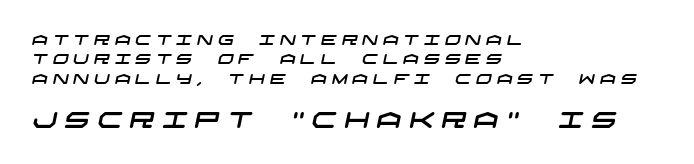
The image shows 22 px text type; set left-aligned, normal line spacing (1.38x), unusually wide letter spacing (+0.34 em), not underlined; the second (bottom) block is 1.57x larger.
